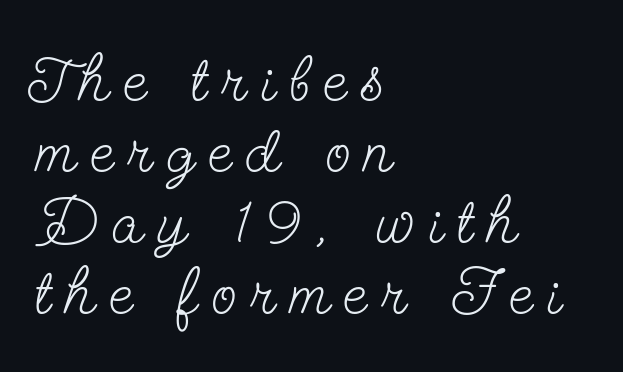
{"serif": "yes", "bold": "no", "weight": "light", "width": "condensed", "stroke_contrast": "low", "x_height": "small", "monospaced": "no", "underline": "no", "align": "left", "line_spacing": "tight", "line_spacing_ratio": 1.09, "letter_spacing": "wide", "letter_spacing_em": 0.23, "glyph_px": 65}
